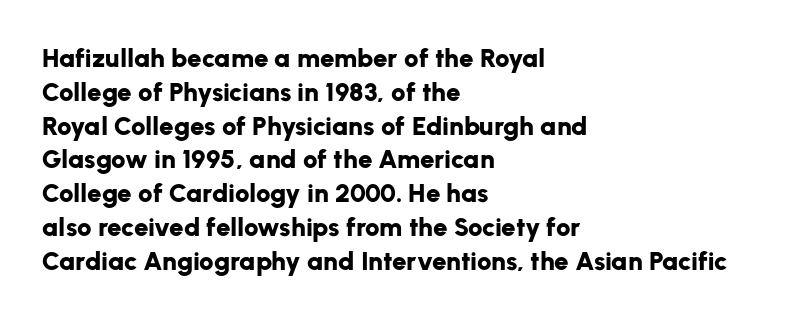
Notice how the stems are strictly vertical — no italics here. The passage shown is emphatically bold. Students, observe: this is what conventionally led text looks like. You could call the tracking neutral — neither tight nor loose. The ragged edge is on the right, which tells us the setting is flush left. Descenders are the only things crossing below the line.
